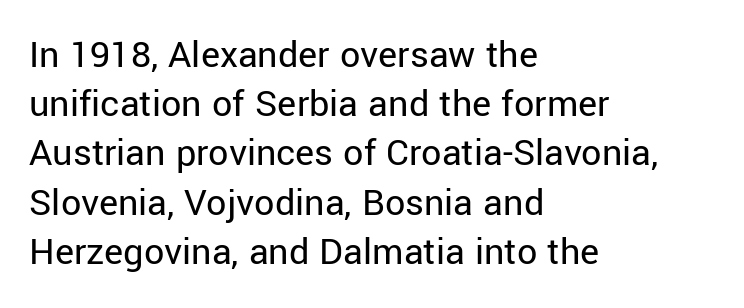
{"serif": "no", "italic": "no", "bold": "no", "weight": "regular", "width": "normal", "stroke_contrast": "low", "x_height": "medium", "monospaced": "no", "underline": "no", "align": "left", "line_spacing_ratio": 1.23, "letter_spacing": "normal", "letter_spacing_em": 0.0, "glyph_px": 40}
